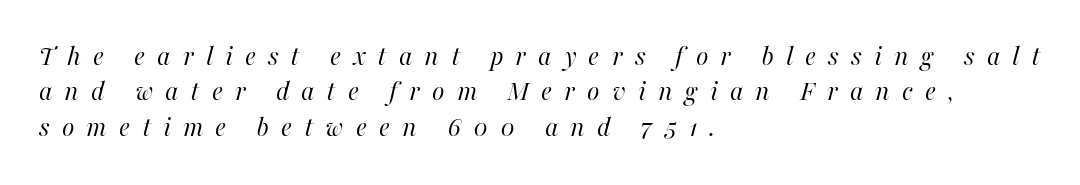
Q: Is the text bold? A: No.
Q: Is the text italic (slanted)? A: Yes, it leans right by about 16 degrees.
Q: Is the text underlined? A: No.
Q: How is the paragraph aligned? A: Left-aligned.
Q: Is the spacing between letters normal or unusually wide? A: Unusually wide.
Q: Width (condensed, normal, or wide)? A: Normal.
Q: Stroke contrast? A: High.
Q: x-height? A: Medium.
Q: Monospaced? A: No.
